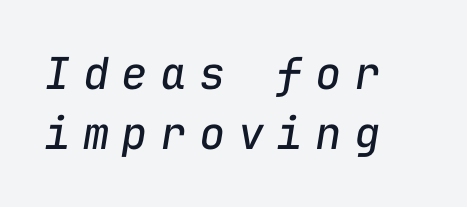
Q: Is the text bold? A: No.
Q: Is the text italic (slanted)? A: Yes, it leans right by about 9 degrees.
Q: Is the text underlined? A: No.
Q: How is the paragraph aligned? A: Left-aligned.
Q: Is the spacing between letters normal or unusually wide? A: Unusually wide.
Q: Is the spacing between lines tight, normal or loose? A: Normal.
Q: Width (condensed, normal, or wide)? A: Normal.
Q: Stroke contrast? A: Low.
Q: x-height? A: Medium.
Q: Monospaced? A: Yes.
